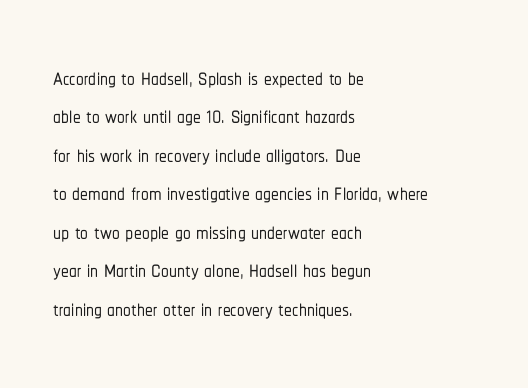
The letters carry no serifs — their stems end cleanly without finishing strokes. Descenders are the only things crossing below the line. The passage shown has conventional tracking throughout. The letters advance in unequal steps, a hallmark of proportional type.
